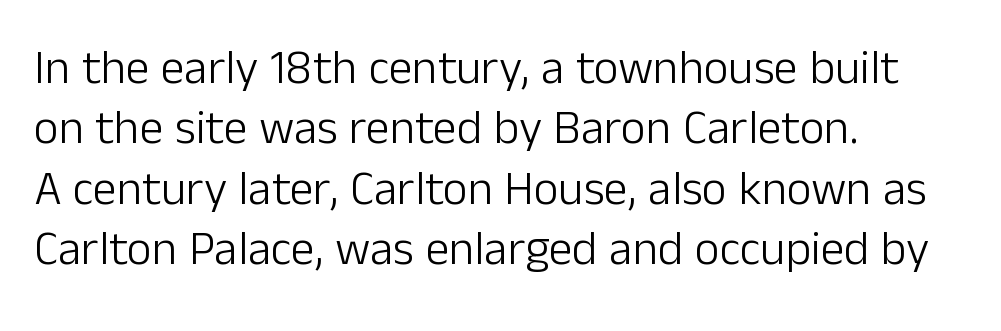
{"serif": "no", "italic": "no", "bold": "no", "weight": "light", "width": "normal", "stroke_contrast": "low", "x_height": "medium", "monospaced": "no", "underline": "no", "align": "left", "line_spacing": "normal", "line_spacing_ratio": 1.26, "letter_spacing": "normal", "letter_spacing_em": 0.0, "glyph_px": 48}
